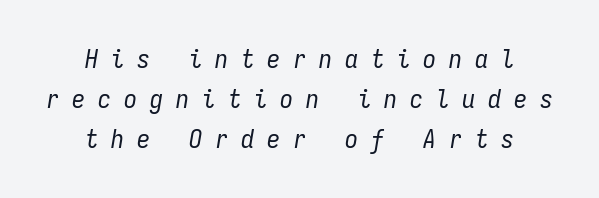
Q: Is the text bold? A: No.
Q: Is the text italic (slanted)? A: Yes, it leans right by about 9 degrees.
Q: Is the text underlined? A: No.
Q: How is the paragraph aligned? A: Centered.
Q: Is the spacing between letters normal or unusually wide? A: Unusually wide.
Q: Is the spacing between lines tight, normal or loose? A: Normal.
